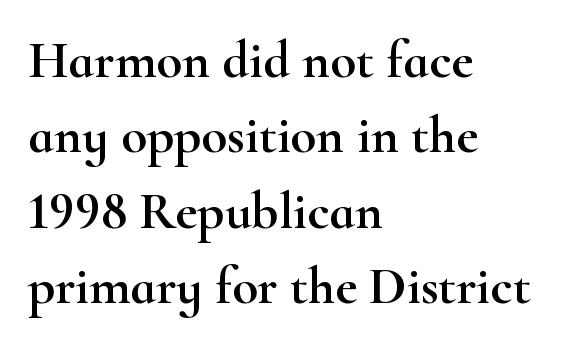
The image shows 53 px wide serif type, upright; set left-aligned, normal line spacing (1.42x), normal letter spacing, not underlined; high stroke contrast and a small x-height.
